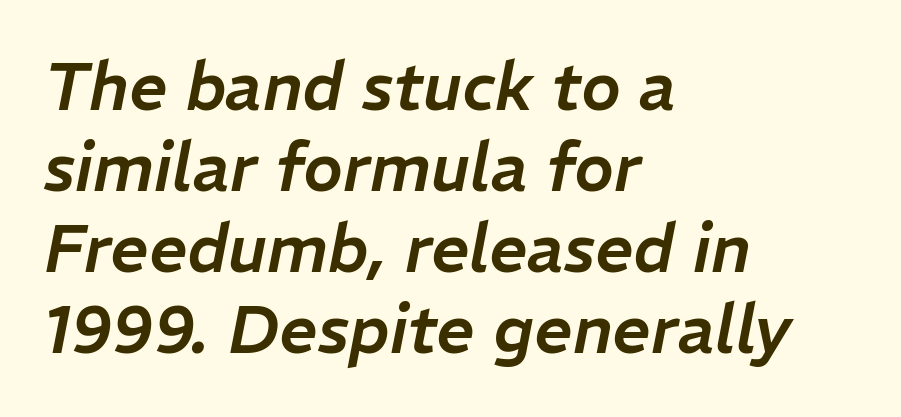
Glance below the letters and you will spot only blank space. Observe the lean: these are italic letterforms. In CSS terms this would be text-align: left. The face used here is rendered with its standard letterfit. A typesetter would call this proportional, since set widths differ per character.
